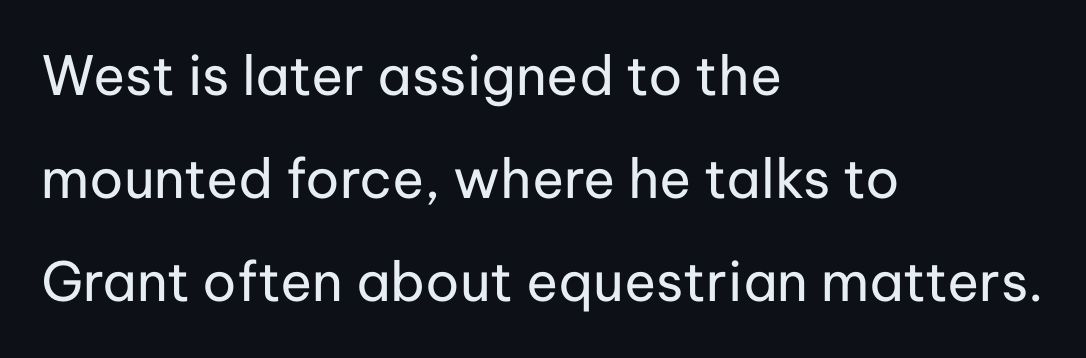
Posture: vertical. The passage is arranged the way most books set body copy — flush left. Beneath every word, the page is bare. Letters have the restrained weight of plain body copy at most. Nothing sits at the stroke ends, so this counts as sans-serif. Compared with typical body copy, the letter spacing here is the same.
